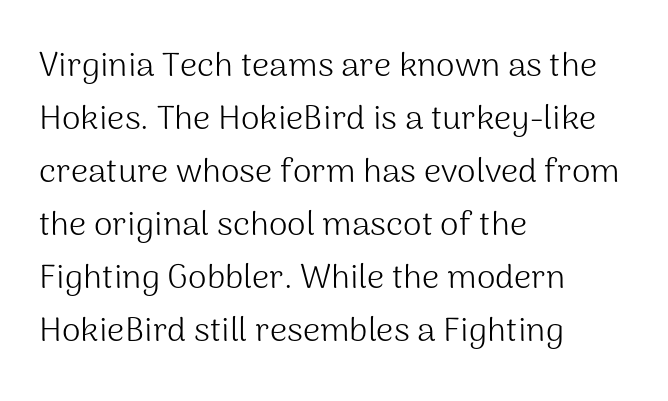
Q: Is the text bold? A: No.
Q: Is the text italic (slanted)? A: No, it is upright.
Q: Is the typeface a serif or a sans-serif typeface? A: Sans-serif.
Q: Is the text underlined? A: No.
Q: How is the paragraph aligned? A: Left-aligned.
Q: Is the spacing between letters normal or unusually wide? A: Normal.
Q: Is the spacing between lines tight, normal or loose? A: Normal.
Q: Width (condensed, normal, or wide)? A: Normal.
Q: Stroke contrast? A: Medium.
Q: x-height? A: Medium.
Q: Monospaced? A: No.
